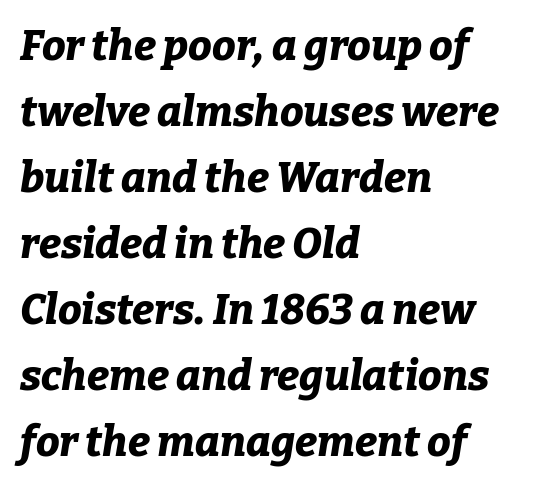
The image shows 42 px bold type, italic (leaning right); set left-aligned, normal line spacing (1.57x), normal letter spacing, not underlined; low stroke contrast and a medium x-height.
